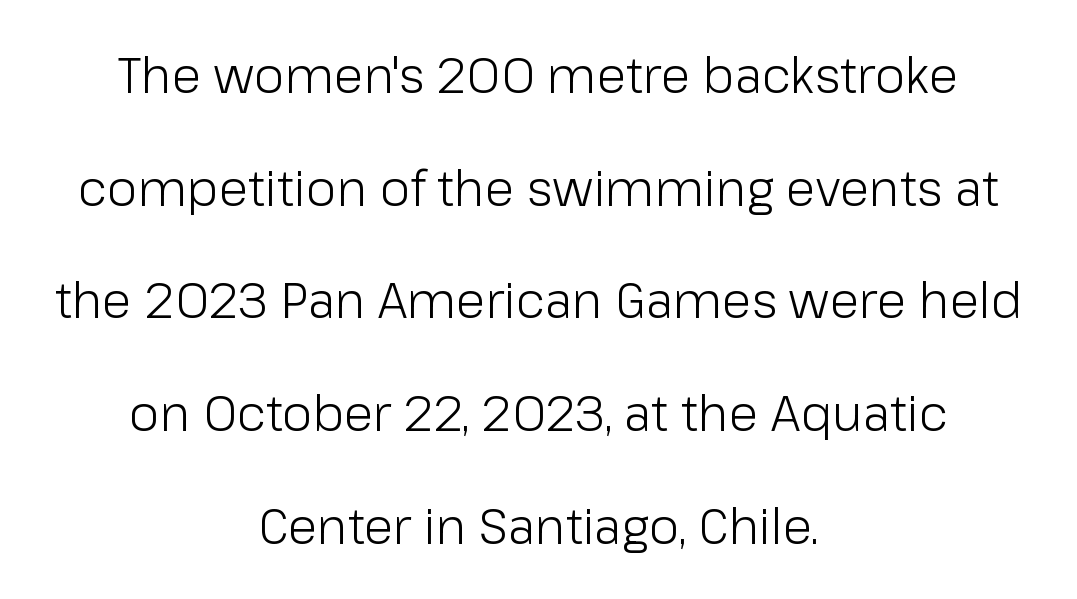
The image shows 49 px light sans-serif type, upright; set centered, loose line spacing (2.3x), normal letter spacing, not underlined; low stroke contrast and a medium x-height.
